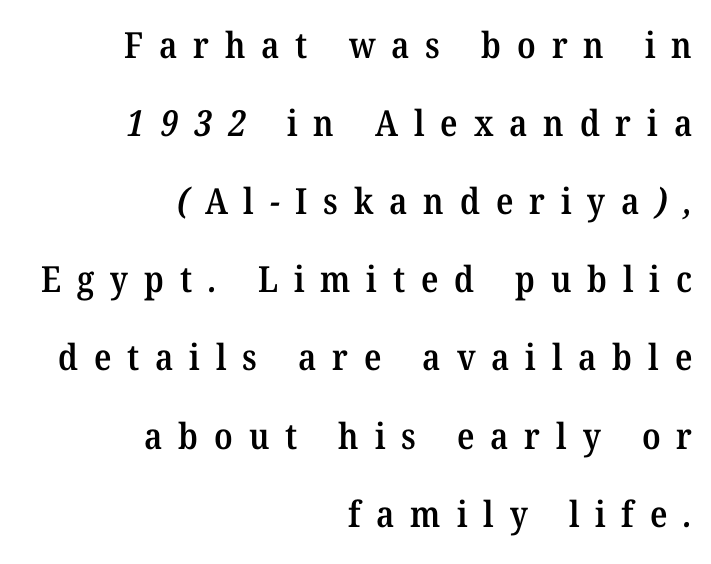
Q: Is the text bold? A: Semi-bold.
Q: Is the typeface a serif or a sans-serif typeface? A: Serif.
Q: Is the text underlined? A: No.
Q: How is the paragraph aligned? A: Right-aligned.
Q: Is the spacing between letters normal or unusually wide? A: Unusually wide.
Q: Is the spacing between lines tight, normal or loose? A: Loose.
Q: Width (condensed, normal, or wide)? A: Normal.
Q: Stroke contrast? A: Medium.
Q: x-height? A: Medium.
Q: Monospaced? A: No.
